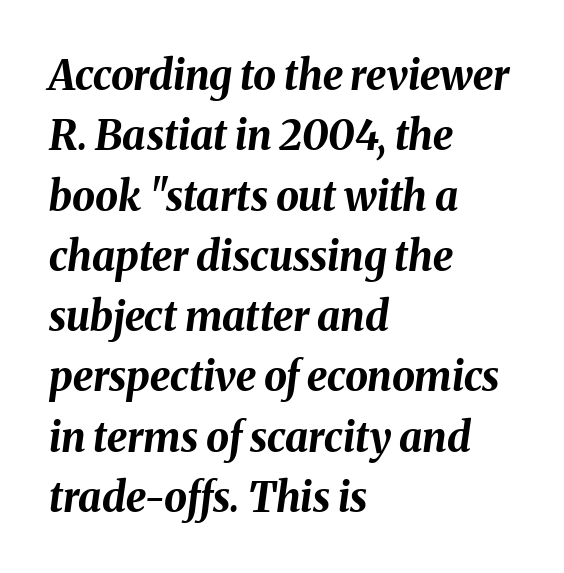
Q: Is the text bold? A: Yes.
Q: Is the text italic (slanted)? A: Yes, it leans right by about 8 degrees.
Q: Is the text underlined? A: No.
Q: How is the paragraph aligned? A: Left-aligned.
Q: Is the spacing between letters normal or unusually wide? A: Normal.
Q: Is the spacing between lines tight, normal or loose? A: Normal.
Q: Width (condensed, normal, or wide)? A: Normal.
Q: Stroke contrast? A: Medium.
Q: x-height? A: Medium.
Q: Monospaced? A: No.
